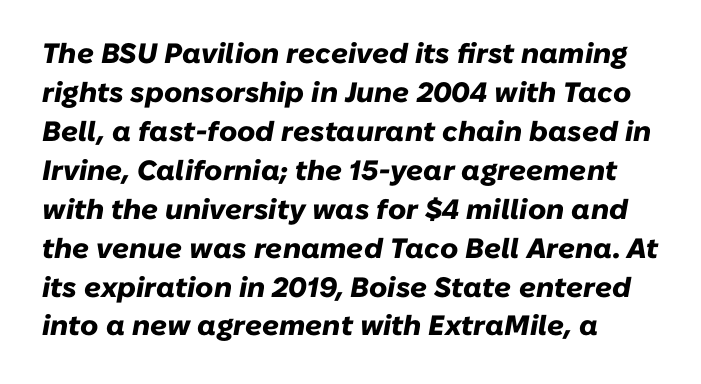
The image shows 28 px heavy type, italic (leaning right); set normal line spacing (1.39x), normal letter spacing, not underlined; low stroke contrast and a medium x-height.
